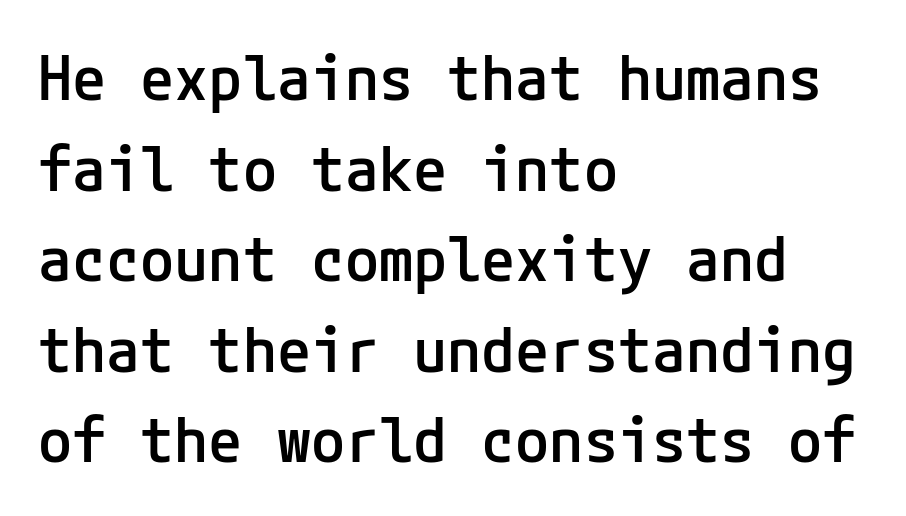
Layout note: lines flush left. The glyphs in this specimen are sans serif. Clear beneath every line of the passage. Regarding leading, the lines here are spaced in the standard way. Summary of weight: moderately heavy, a semibold. Letter spacing: default.
